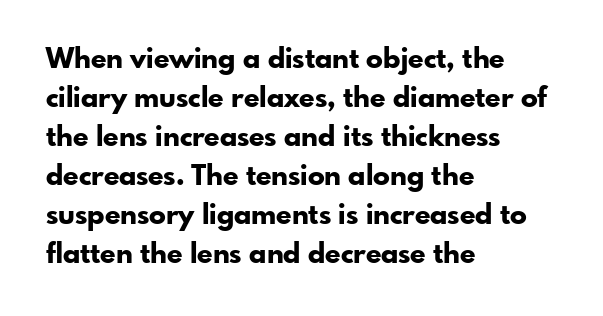
{"serif": "no", "italic": "no", "bold": "yes", "weight": "bold", "width": "normal", "stroke_contrast": "low", "x_height": "small", "monospaced": "no", "underline": "no", "align": "left", "line_spacing": "normal", "line_spacing_ratio": 1.39, "letter_spacing": "normal", "letter_spacing_em": 0.0, "glyph_px": 28}
